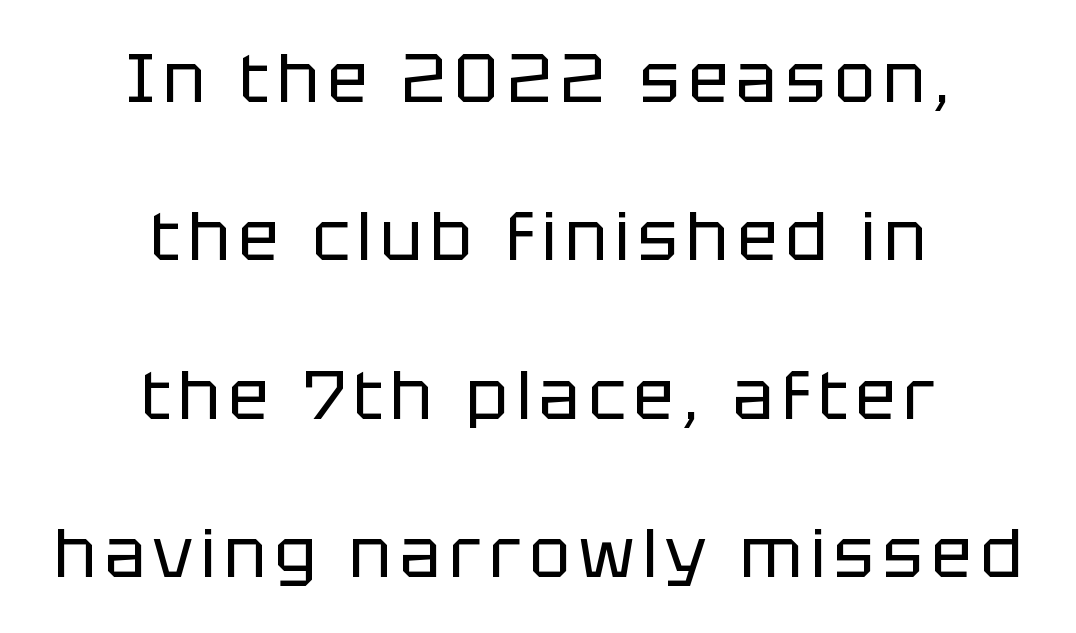
Q: Is the text bold? A: No.
Q: Is the text italic (slanted)? A: No, it is upright.
Q: Is the typeface a serif or a sans-serif typeface? A: Sans-serif.
Q: Is the text underlined? A: No.
Q: How is the paragraph aligned? A: Centered.
Q: Is the spacing between lines tight, normal or loose? A: Loose.
Q: Width (condensed, normal, or wide)? A: Normal.
Q: Stroke contrast? A: Low.
Q: x-height? A: Large.
Q: Monospaced? A: No.
